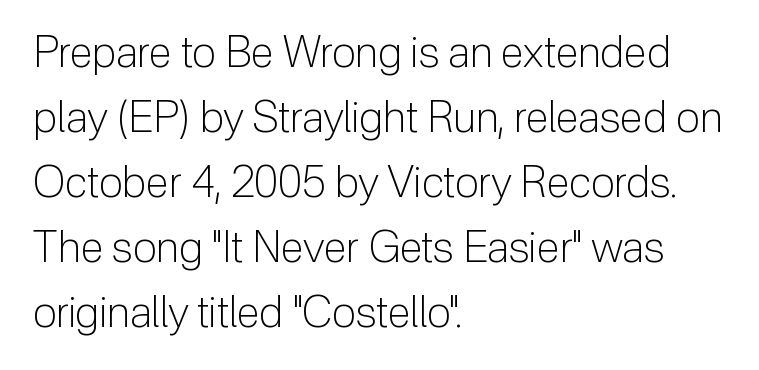
Q: Is the text bold? A: No.
Q: Is the text italic (slanted)? A: No, it is upright.
Q: Is the typeface a serif or a sans-serif typeface? A: Sans-serif.
Q: Is the text underlined? A: No.
Q: How is the paragraph aligned? A: Left-aligned.
Q: Is the spacing between letters normal or unusually wide? A: Normal.
Q: Is the spacing between lines tight, normal or loose? A: Normal.
Q: Width (condensed, normal, or wide)? A: Normal.
Q: Stroke contrast? A: Low.
Q: x-height? A: Medium.
Q: Monospaced? A: No.
